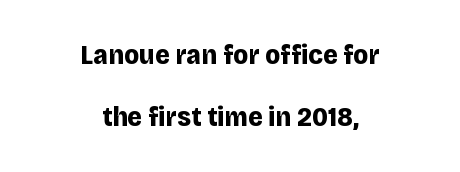
Q: Is the text bold? A: Yes.
Q: Is the text italic (slanted)? A: No, it is upright.
Q: Is the typeface a serif or a sans-serif typeface? A: Sans-serif.
Q: Is the text underlined? A: No.
Q: How is the paragraph aligned? A: Centered.
Q: Is the spacing between letters normal or unusually wide? A: Normal.
Q: Is the spacing between lines tight, normal or loose? A: Loose.
Q: Width (condensed, normal, or wide)? A: Normal.
Q: Stroke contrast? A: Low.
Q: x-height? A: Large.
Q: Monospaced? A: No.
